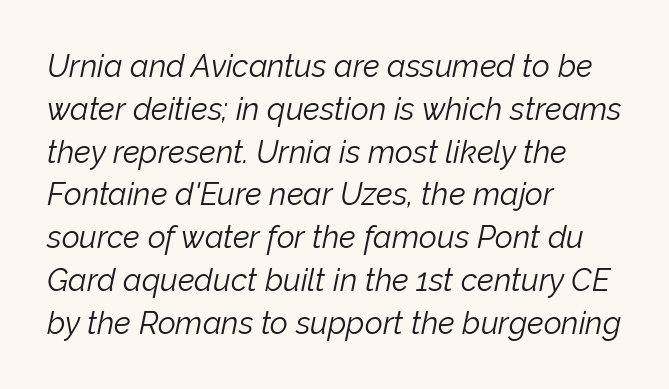
{"italic": "yes", "lean": "right", "slant_degrees": 12, "bold": "no", "weight": "light", "width": "normal", "stroke_contrast": "low", "x_height": "medium", "monospaced": "no", "underline": "no", "align": "left", "line_spacing": "normal", "line_spacing_ratio": 1.38, "letter_spacing": "normal", "letter_spacing_em": 0.0, "glyph_px": 31}
